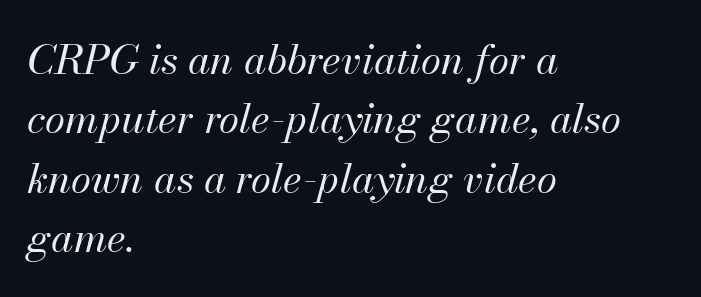
The passage shown is not bold in any degree. Default kerning and tracking; the words read as compact shapes. Glance below the letters and you will spot only blank space. All the whitespace from short lines collects on the right.
